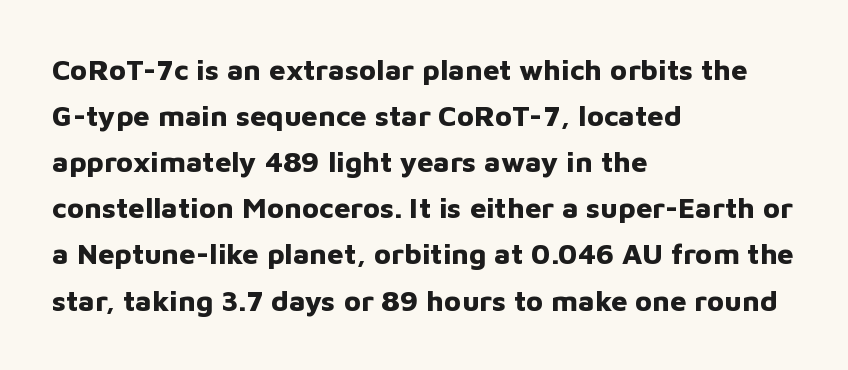
The image shows 29 px bold sans-serif type, upright; set left-aligned, normal line spacing (1.59x), normal letter spacing, not underlined; low stroke contrast and a medium x-height.
